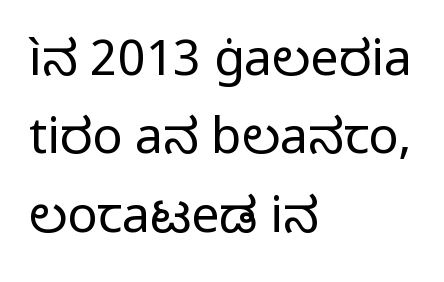
Q: Is the text bold? A: No.
Q: Is the text italic (slanted)? A: No, it is upright.
Q: Is the typeface a serif or a sans-serif typeface? A: Sans-serif.
Q: Is the text underlined? A: No.
Q: How is the paragraph aligned? A: Left-aligned.
Q: Is the spacing between letters normal or unusually wide? A: Normal.
Q: Is the spacing between lines tight, normal or loose? A: Normal.
Q: Width (condensed, normal, or wide)? A: Normal.
Q: Stroke contrast? A: Low.
Q: x-height? A: Medium.
Q: Monospaced? A: No.
